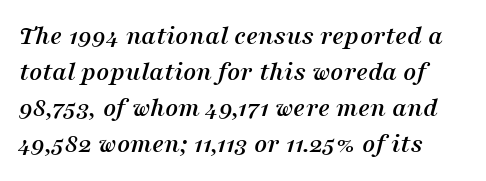
Do the characters align in a grid? No, the font is proportional. The face used here is rendered with its standard letterfit. Font category for this specimen: serif. The line-height multiplier appears to be the usual default. This rendering features lettering with no underline. These lines were composed using italics.
